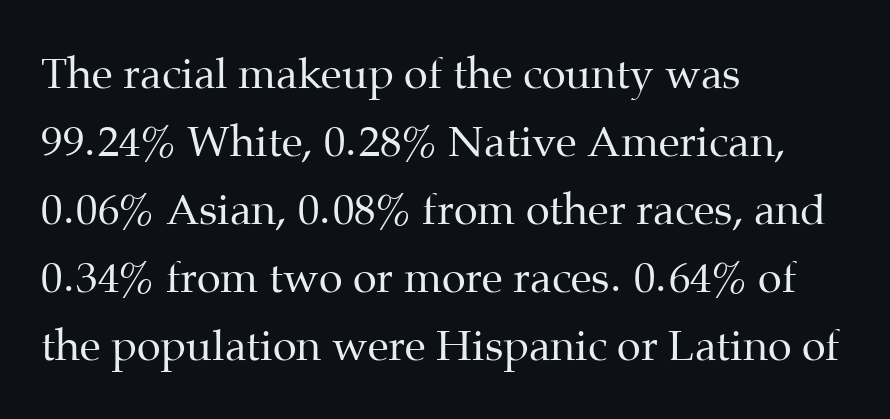
Q: Is the text bold? A: No.
Q: Is the text italic (slanted)? A: No, it is upright.
Q: Is the typeface a serif or a sans-serif typeface? A: Serif.
Q: Is the text underlined? A: No.
Q: How is the paragraph aligned? A: Left-aligned.
Q: Is the spacing between letters normal or unusually wide? A: Normal.
Q: Is the spacing between lines tight, normal or loose? A: Normal.
Q: Width (condensed, normal, or wide)? A: Normal.
Q: Stroke contrast? A: Medium.
Q: x-height? A: Medium.
Q: Monospaced? A: No.
